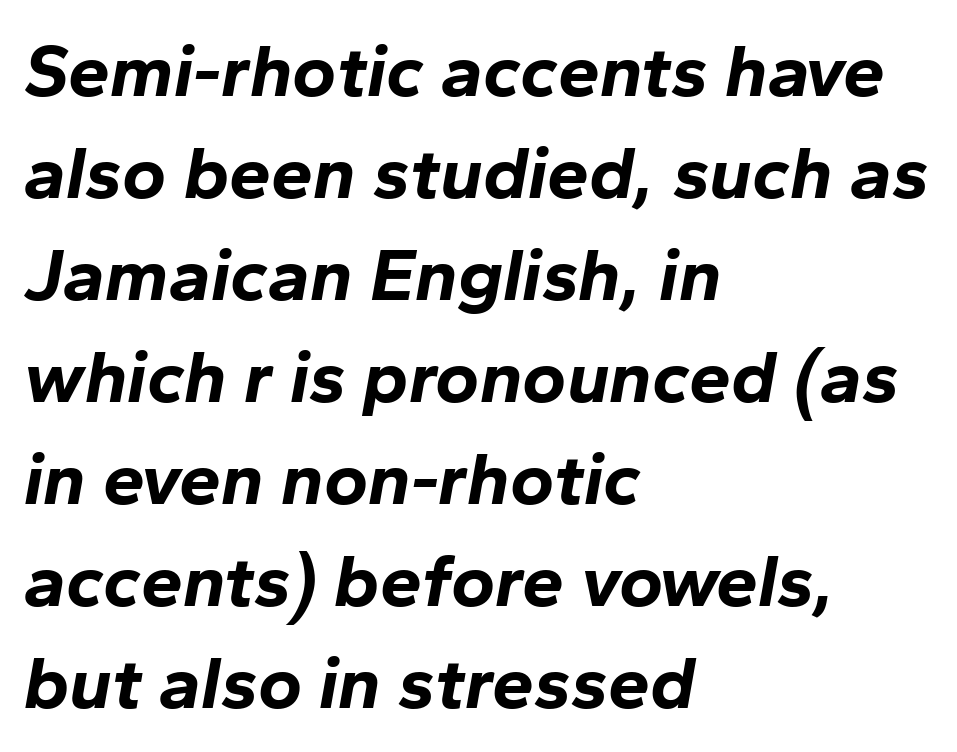
Q: Is the text bold? A: Yes.
Q: Is the text italic (slanted)? A: Yes, it leans right by about 10 degrees.
Q: Is the text underlined? A: No.
Q: How is the paragraph aligned? A: Left-aligned.
Q: Is the spacing between letters normal or unusually wide? A: Normal.
Q: Is the spacing between lines tight, normal or loose? A: Normal.
Q: Width (condensed, normal, or wide)? A: Normal.
Q: Stroke contrast? A: Low.
Q: x-height? A: Medium.
Q: Monospaced? A: No.
